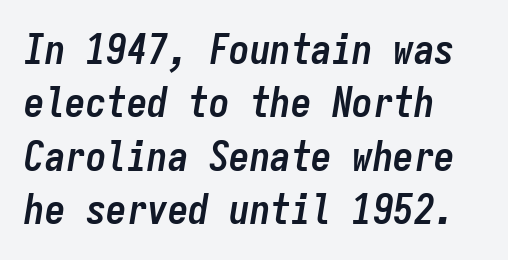
Q: Is the text bold? A: Yes.
Q: Is the text italic (slanted)? A: Yes, it leans right by about 9 degrees.
Q: Is the text underlined? A: No.
Q: How is the paragraph aligned? A: Left-aligned.
Q: Is the spacing between letters normal or unusually wide? A: Normal.
Q: Is the spacing between lines tight, normal or loose? A: Normal.
Q: Width (condensed, normal, or wide)? A: Condensed.
Q: Stroke contrast? A: Low.
Q: x-height? A: Medium.
Q: Monospaced? A: Yes.
